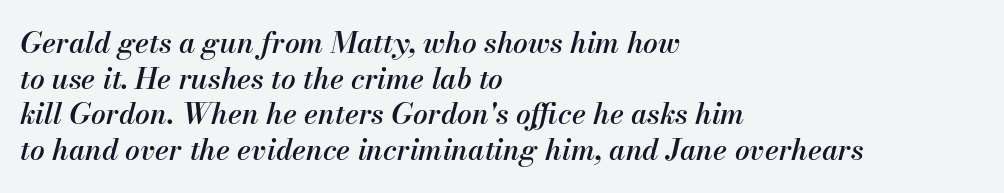
{"italic": "yes", "lean": "right", "slant_degrees": 13, "bold": "semi", "weight": "semibold", "width": "normal", "stroke_contrast": "medium", "x_height": "small", "monospaced": "no", "underline": "no", "align": "left", "line_spacing_ratio": 1.23, "letter_spacing": "normal", "letter_spacing_em": 0.0, "glyph_px": 29}
